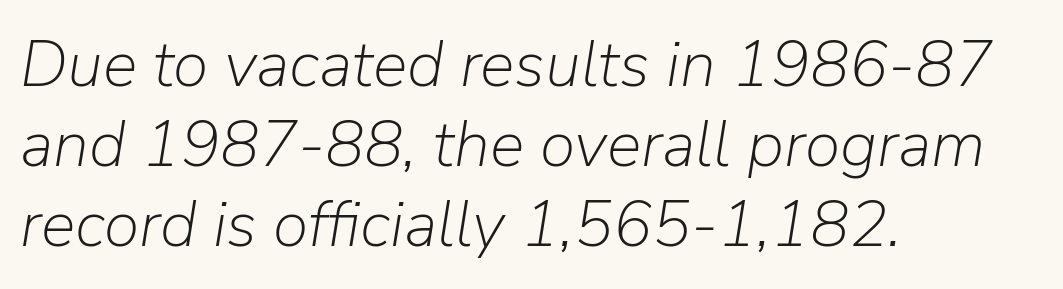
The image shows 65 px light type, italic (leaning right); set left-aligned, line spacing 1.23x, normal letter spacing, not underlined; low stroke contrast and a medium x-height.
